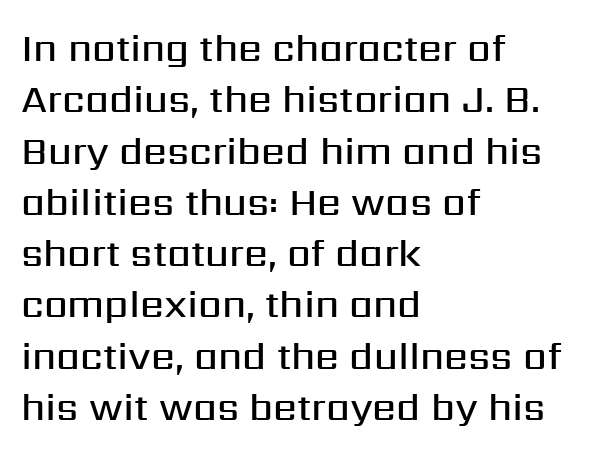
The image shows 38 px semibold sans-serif type, upright; set left-aligned, normal line spacing (1.35x), normal letter spacing, not underlined; medium stroke contrast and a medium x-height.
